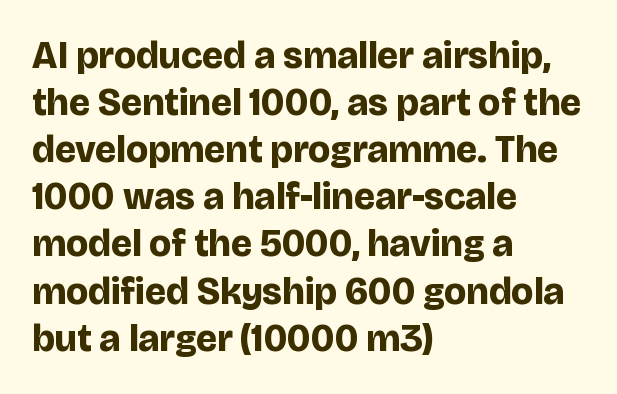
{"serif": "no", "italic": "no", "bold": "yes", "weight": "bold", "width": "normal", "stroke_contrast": "low", "x_height": "large", "monospaced": "no", "underline": "no", "align": "left", "line_spacing_ratio": 1.24, "letter_spacing": "normal", "letter_spacing_em": 0.0, "glyph_px": 38}
